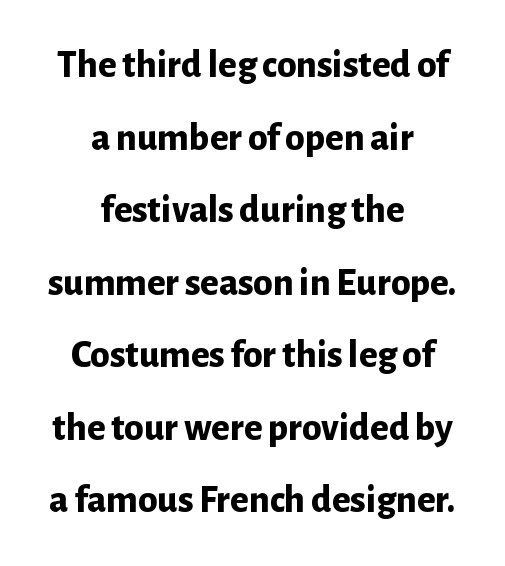
{"serif": "no", "italic": "no", "bold": "yes", "weight": "bold", "width": "normal", "stroke_contrast": "low", "x_height": "medium", "monospaced": "no", "underline": "no", "align": "center", "line_spacing_ratio": 1.86, "letter_spacing": "normal", "letter_spacing_em": 0.0, "glyph_px": 39}
